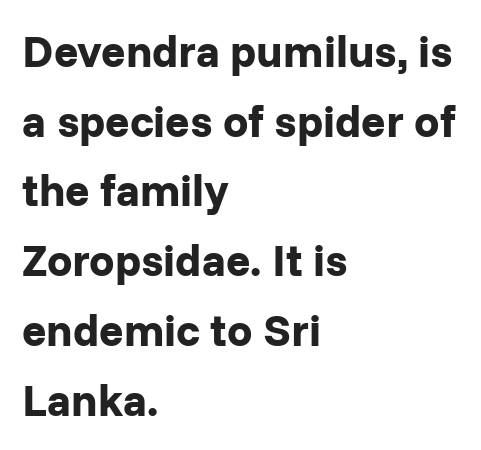
The image shows 45 px bold sans-serif type, upright; set left-aligned, normal line spacing (1.55x), normal letter spacing, not underlined; low stroke contrast and a medium x-height.
